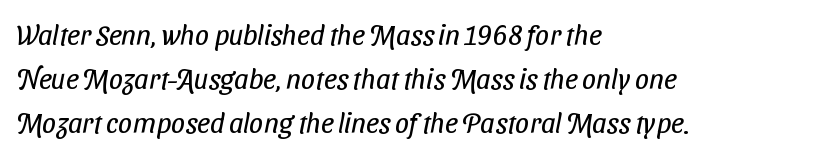
The image shows 28 px regular-weight, condensed sans-serif type; set left-aligned, normal line spacing (1.57x), normal letter spacing, not underlined; low stroke contrast and a medium x-height.
